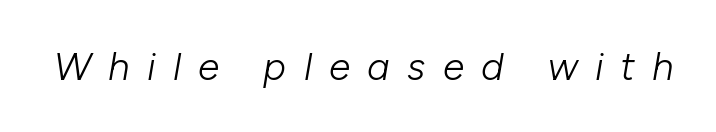
Q: Is the text bold? A: No.
Q: Is the text italic (slanted)? A: Yes, it leans right by about 10 degrees.
Q: Is the text underlined? A: No.
Q: Is the spacing between letters normal or unusually wide? A: Unusually wide.
Q: Width (condensed, normal, or wide)? A: Normal.
Q: Stroke contrast? A: Low.
Q: x-height? A: Medium.
Q: Monospaced? A: No.
